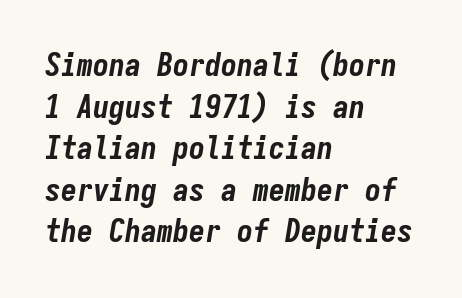
{"italic": "yes", "lean": "right", "slant_degrees": 9, "bold": "yes", "weight": "bold", "width": "condensed", "stroke_contrast": "low", "x_height": "medium", "monospaced": "yes", "underline": "no", "align": "left", "line_spacing": "normal", "line_spacing_ratio": 1.3, "letter_spacing": "normal", "letter_spacing_em": 0.0, "glyph_px": 32}
